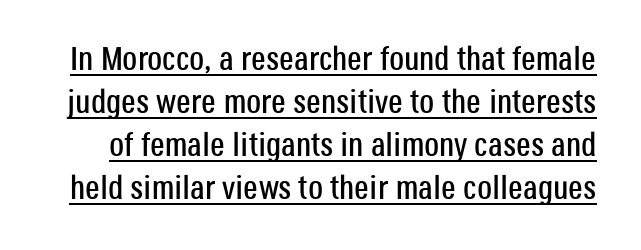
{"serif": "no", "italic": "no", "width": "condensed", "stroke_contrast": "low", "x_height": "large", "monospaced": "no", "underline": "yes", "line_spacing": "normal", "line_spacing_ratio": 1.3, "letter_spacing": "normal", "letter_spacing_em": 0.0, "glyph_px": 33}
